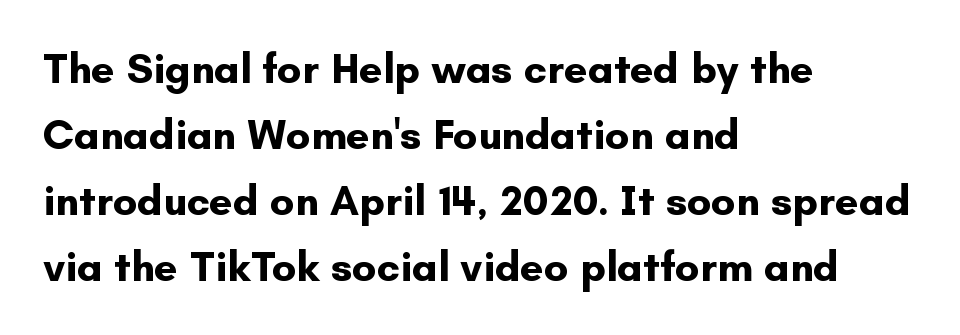
{"serif": "no", "italic": "no", "bold": "yes", "weight": "bold", "width": "normal", "stroke_contrast": "low", "x_height": "small", "monospaced": "no", "underline": "no", "align": "left", "line_spacing": "normal", "line_spacing_ratio": 1.57, "letter_spacing": "normal", "letter_spacing_em": 0.0, "glyph_px": 42}
